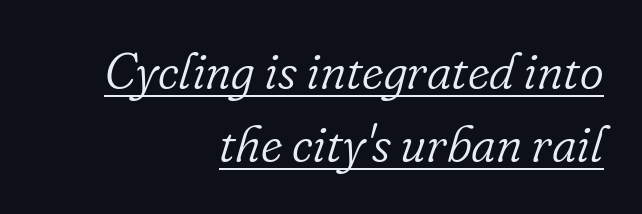
One glance says typical: line gaps are just what's usual. These lines were composed using italics. A light-to-regular cut is what we see here. The rendering keeps characters at their native spacing.
